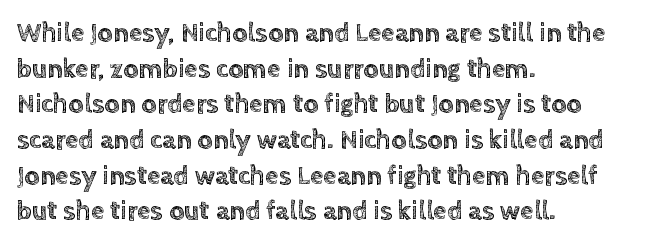
Line spacing here is normal. In terms of posture, this sample is upright. A bare baseline throughout the passage. Does the copy run flush right? No — it runs flush left. You could call the tracking neutral — neither tight nor loose.
